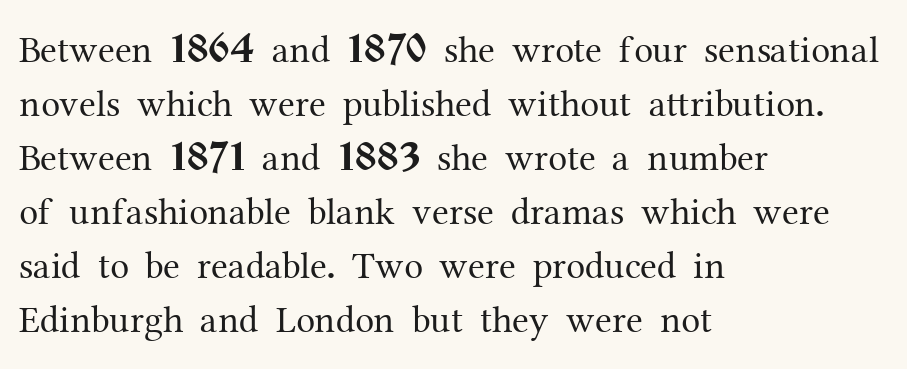
Q: Is the text bold? A: No.
Q: Is the text italic (slanted)? A: No, it is upright.
Q: Is the typeface a serif or a sans-serif typeface? A: Serif.
Q: Is the text underlined? A: No.
Q: How is the paragraph aligned? A: Left-aligned.
Q: Is the spacing between letters normal or unusually wide? A: Normal.
Q: Is the spacing between lines tight, normal or loose? A: Normal.
Q: Width (condensed, normal, or wide)? A: Normal.
Q: Stroke contrast? A: Medium.
Q: x-height? A: Medium.
Q: Monospaced? A: No.
